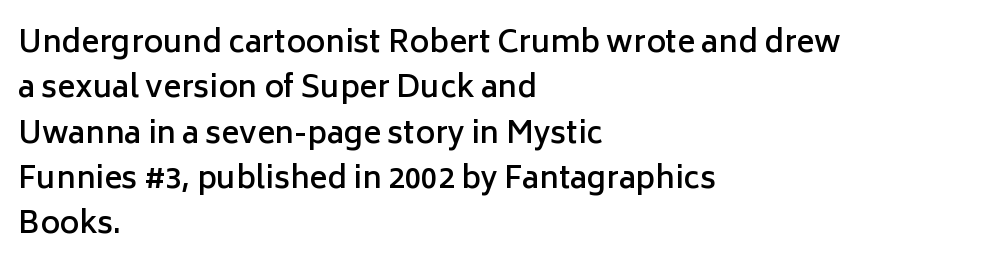
The image shows 30 px semibold sans-serif type, upright; set left-aligned, normal line spacing (1.51x), normal letter spacing, not underlined; low stroke contrast and a medium x-height.
